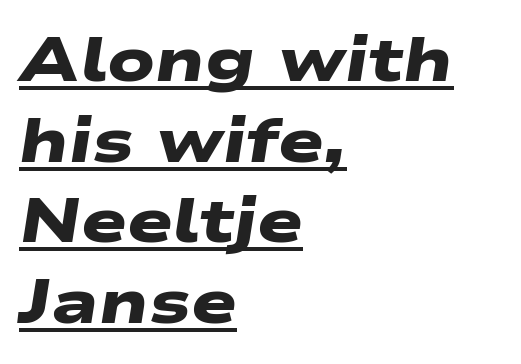
The image shows 61 px heavy, wide sans-serif type; set left-aligned, normal line spacing (1.32x), normal letter spacing, underlined; low stroke contrast and a medium x-height.
